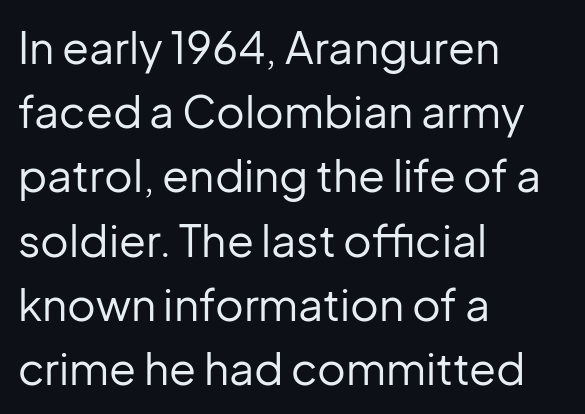
Is the type heavy? It reads as light-to-regular instead. Clear beneath every line of the passage. Caption: standard tracking, unaltered. The letters stand upright; this is a roman face.
